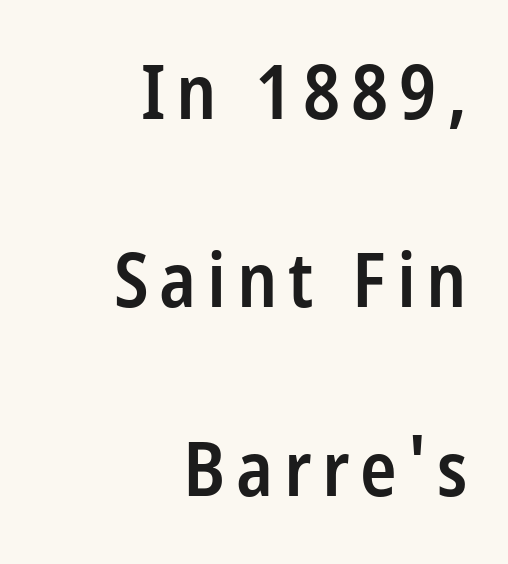
The image shows 76 px semibold, condensed sans-serif type, upright; set right-aligned, loose line spacing (2.48x), not underlined; low stroke contrast and a medium x-height.
